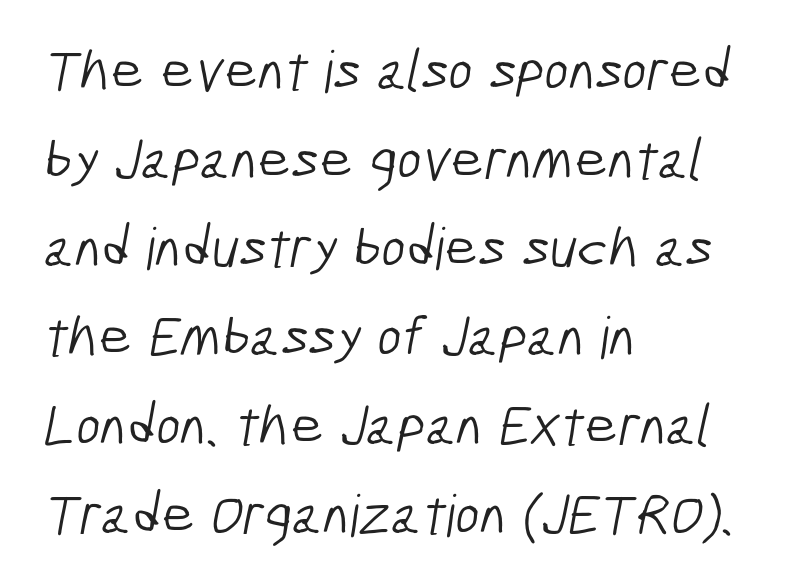
Q: Is the text bold? A: No.
Q: Is the typeface a serif or a sans-serif typeface? A: Sans-serif.
Q: Is the text underlined? A: No.
Q: How is the paragraph aligned? A: Left-aligned.
Q: Is the spacing between letters normal or unusually wide? A: Normal.
Q: Is the spacing between lines tight, normal or loose? A: Normal.
Q: Width (condensed, normal, or wide)? A: Condensed.
Q: Stroke contrast? A: Low.
Q: x-height? A: Medium.
Q: Monospaced? A: No.
